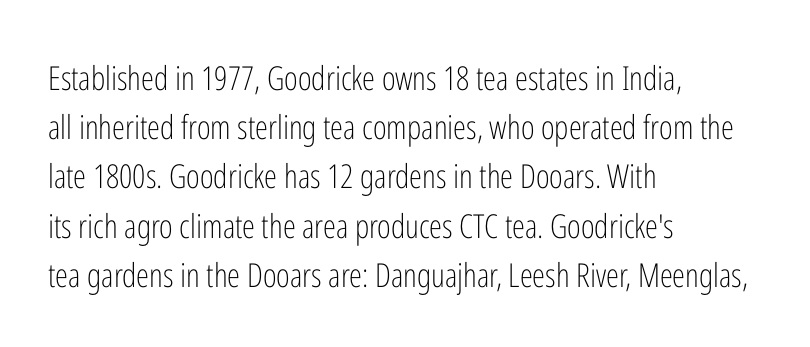
Vertical stems look standard width or narrower in stroke. The passage shown is typed in a proportional face where columns would drift. Quick note: interline space is typical. Bare-footed words on every line.
